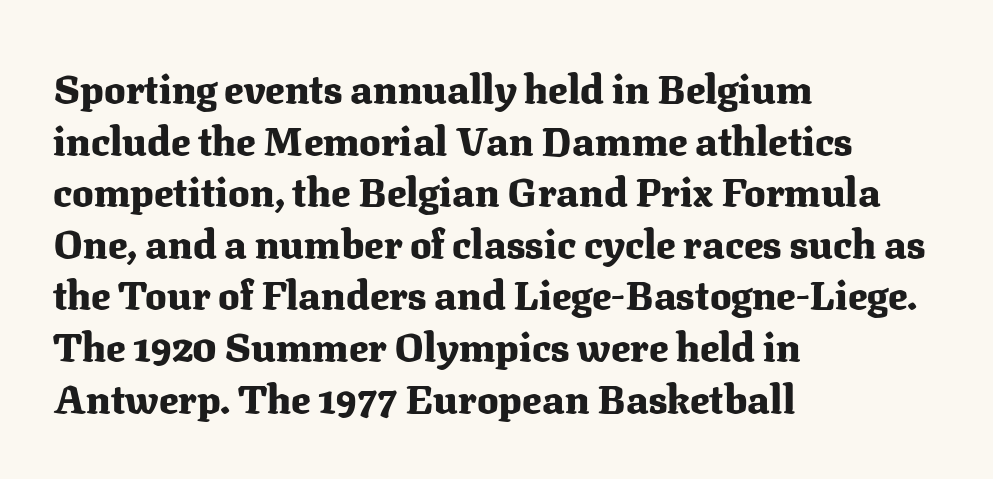
The image shows 40 px heavy serif type, upright; set left-aligned, normal line spacing (1.29x), normal letter spacing, not underlined; medium stroke contrast and a medium x-height.
